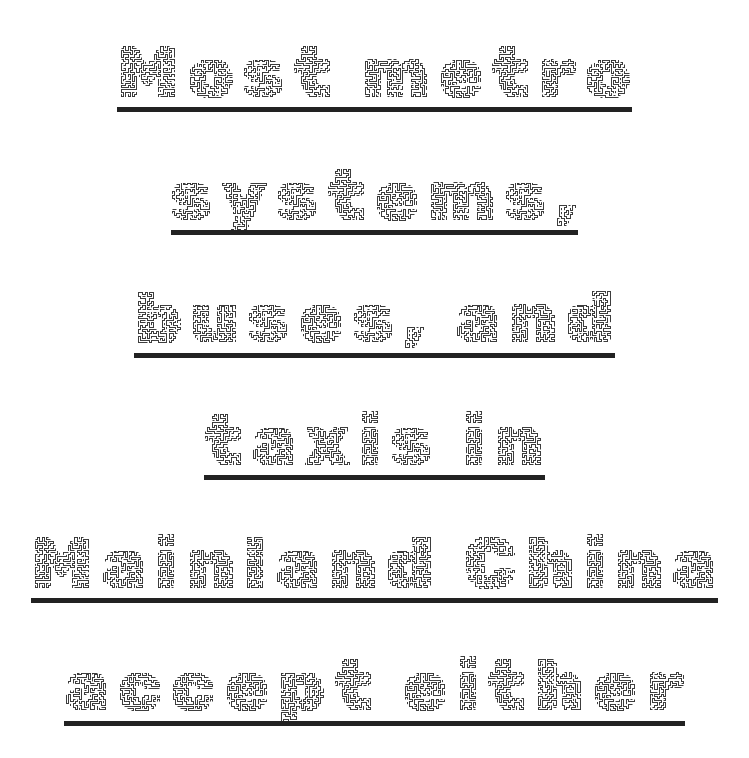
Q: Is the text bold? A: No.
Q: Is the text italic (slanted)? A: No, it is upright.
Q: Is the text underlined? A: Yes.
Q: How is the paragraph aligned? A: Centered.
Q: Is the spacing between lines tight, normal or loose? A: Normal.
Q: Width (condensed, normal, or wide)? A: Normal.
Q: x-height? A: Medium.
Q: Monospaced? A: No.
